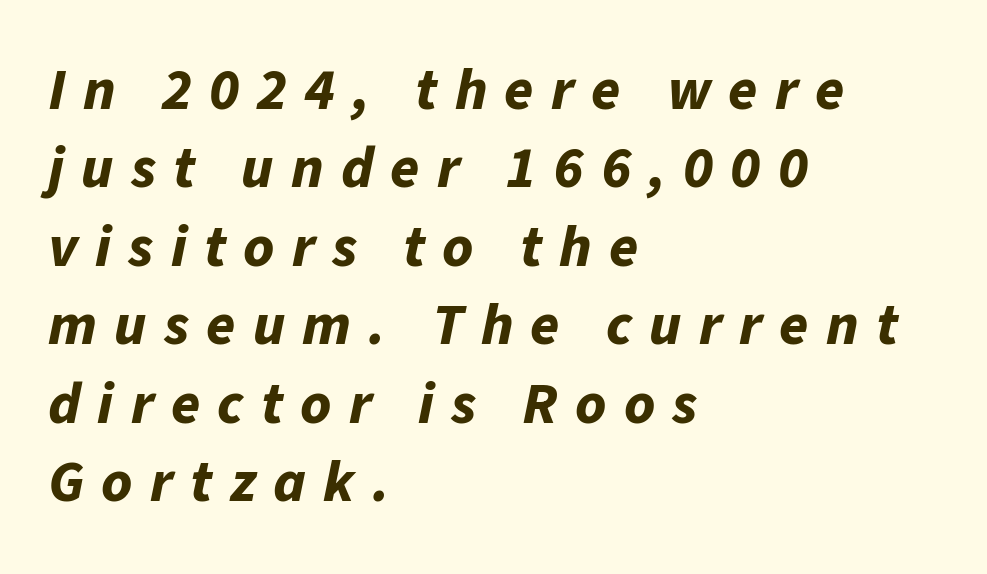
The image shows 59 px bold type, italic (leaning right); set left-aligned, normal line spacing (1.33x), unusually wide letter spacing (+0.29 em), not underlined; low stroke contrast and a medium x-height.
